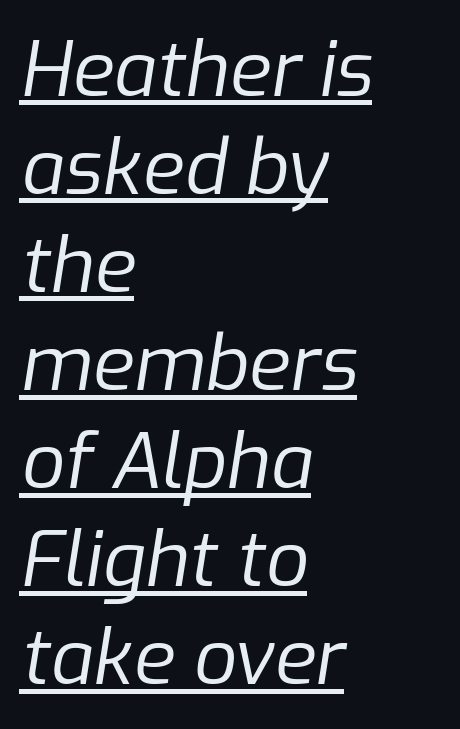
{"italic": "yes", "lean": "right", "slant_degrees": 9, "bold": "no", "weight": "regular", "width": "normal", "stroke_contrast": "low", "x_height": "medium", "monospaced": "no", "underline": "yes", "align": "left", "line_spacing": "normal", "line_spacing_ratio": 1.29, "letter_spacing": "normal", "letter_spacing_em": 0.0, "glyph_px": 76}
